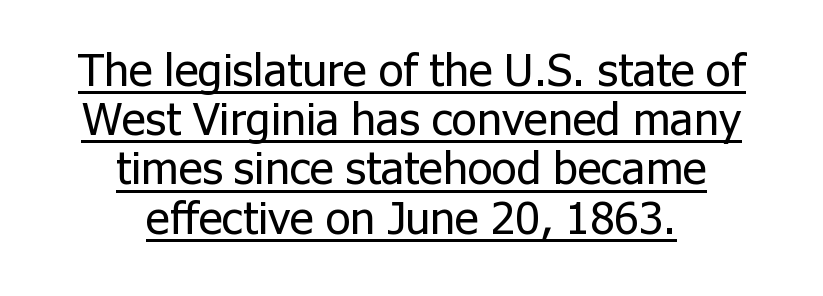
The typesetter chose a symmetrical, centered arrangement here. Somebody hit Ctrl+U on this one — the words are underlined. The weight tops out at a normal text grade. The text was rendered using a sans face with plain stroke endings.
